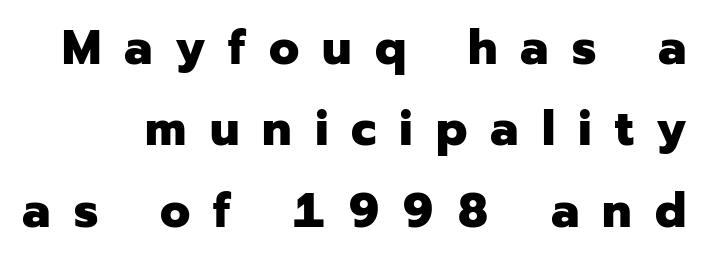
{"serif": "no", "italic": "no", "bold": "yes", "weight": "heavy", "width": "normal", "stroke_contrast": "low", "x_height": "medium", "monospaced": "no", "underline": "no", "line_spacing": "normal", "line_spacing_ratio": 1.66, "letter_spacing": "wide", "letter_spacing_em": 0.47, "glyph_px": 49}
